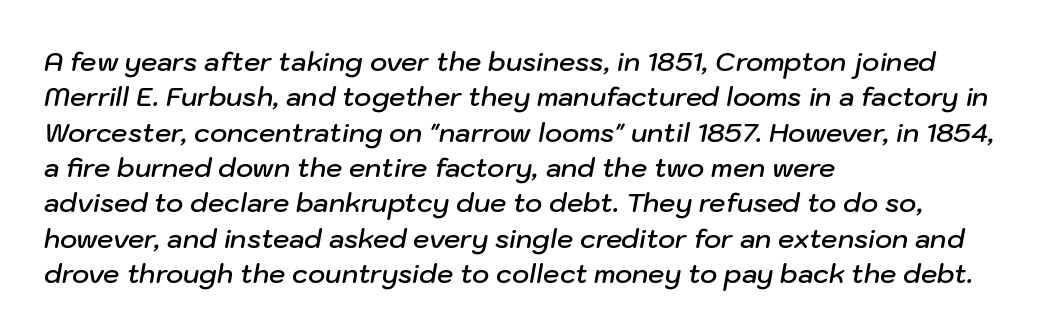
Q: Is the text bold? A: Semi-bold.
Q: Is the text italic (slanted)? A: Yes, it leans right by about 10 degrees.
Q: Is the text underlined? A: No.
Q: How is the paragraph aligned? A: Left-aligned.
Q: Is the spacing between letters normal or unusually wide? A: Normal.
Q: Is the spacing between lines tight, normal or loose? A: Normal.
